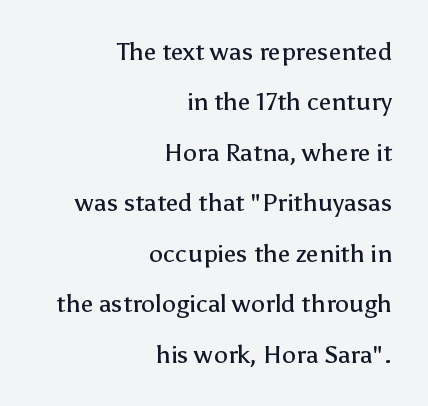
{"italic": "no", "bold": "no", "underline": "no", "align": "right", "line_spacing": "loose", "line_spacing_ratio": 2.02, "letter_spacing": "normal", "letter_spacing_em": 0.0, "glyph_px": 25}
